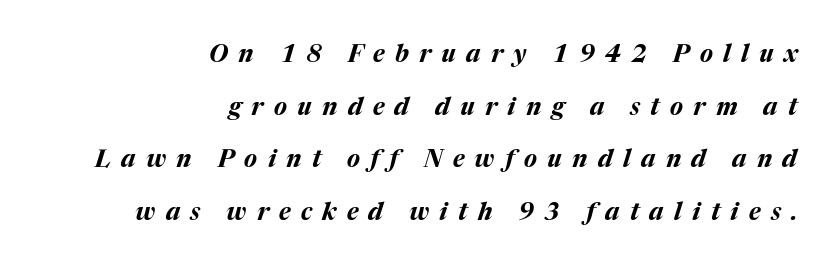
{"italic": "yes", "lean": "right", "slant_degrees": 17, "bold": "yes", "underline": "no", "align": "right", "line_spacing": "loose", "line_spacing_ratio": 2.19, "letter_spacing": "wide", "letter_spacing_em": 0.43, "glyph_px": 24}
